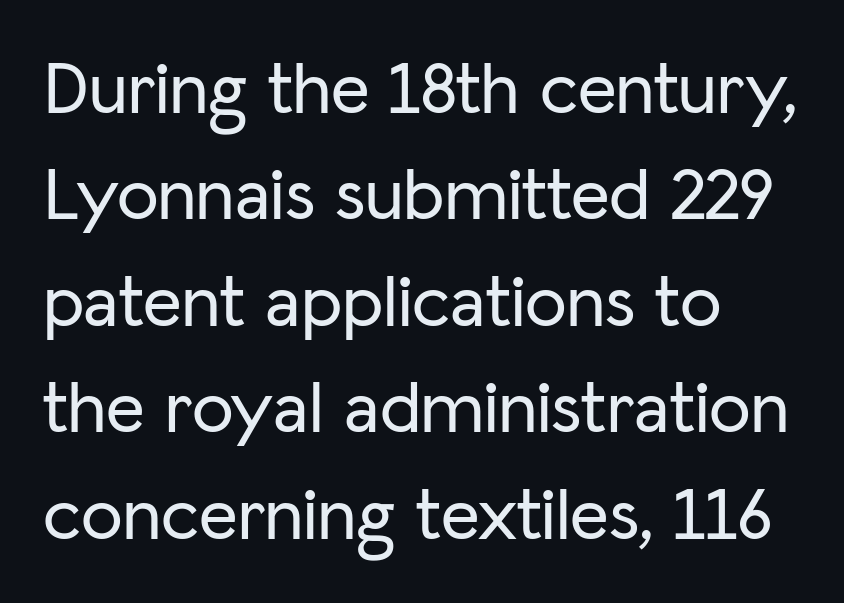
When letters stand straight like this, we call the style roman or upright. Only glyphs here, with clear space below each row. The lines in this sample share a left origin and differ only in where they stop. Is this a sans? Yes — the strokes have no serifs.
